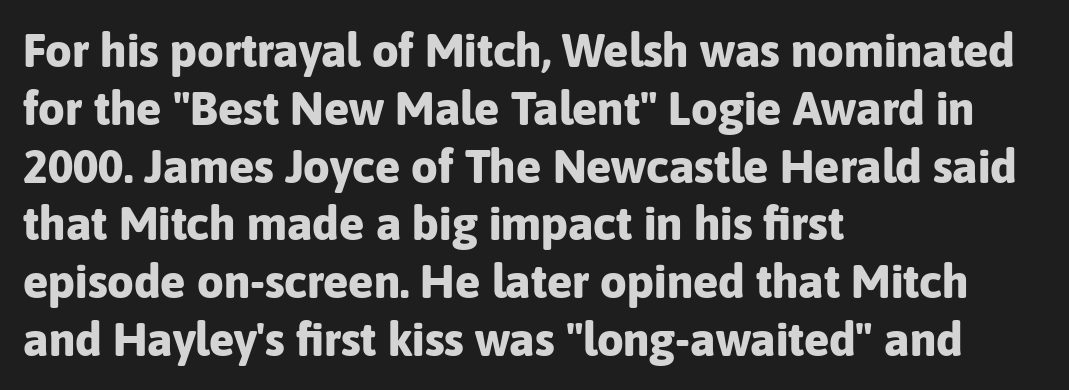
The image shows 47 px bold sans-serif type, upright; set left-aligned, line spacing 1.23x, normal letter spacing, not underlined; low stroke contrast and a medium x-height.
